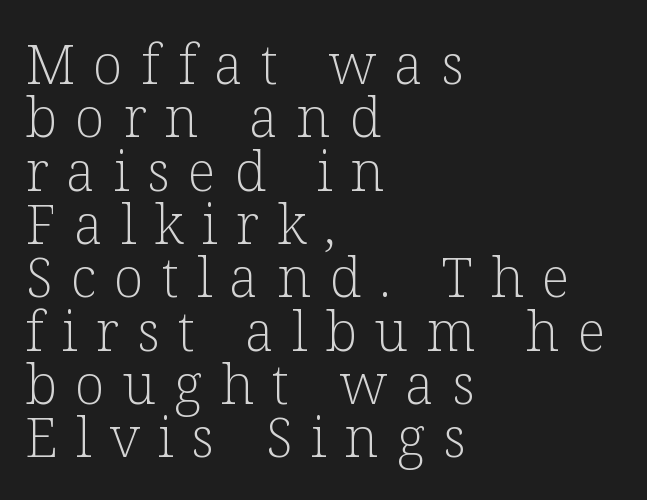
{"serif": "yes", "italic": "no", "bold": "no", "weight": "light", "width": "normal", "stroke_contrast": "low", "x_height": "medium", "monospaced": "no", "underline": "no", "align": "left", "line_spacing": "tight", "line_spacing_ratio": 0.97, "letter_spacing": "wide", "letter_spacing_em": 0.33, "glyph_px": 55}
